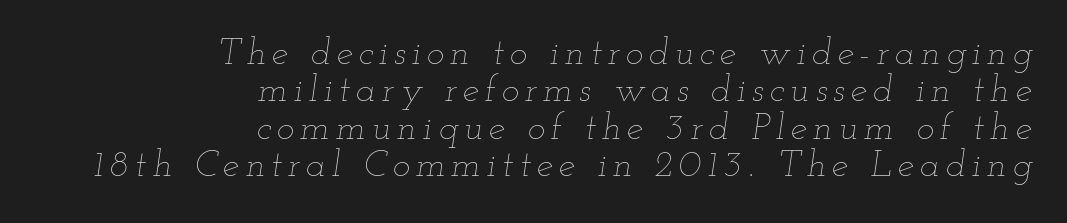
The font's italic variant was chosen for this text. Caption: face not bold, strokes unweighted. The rendering uses a small line-height, squeezing the rows. Every row of glyphs terminates at an identical x-position on the right.
